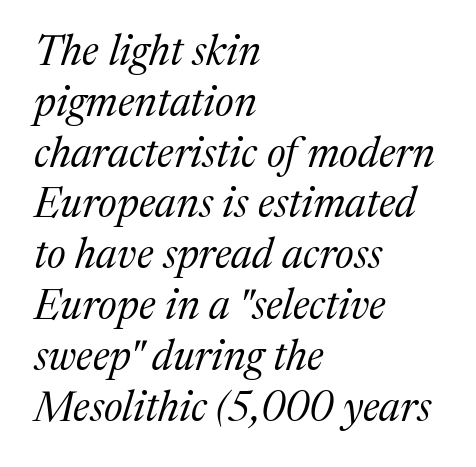
The typesetting does not lean heavy: it is not bold. The rendering keeps characters at their native spacing. The baseline area is clear. An italicized treatment has been applied to the whole sample. Which margin do the lines hug? The left one — the right edge is uneven. The passage shown is typeset with a serif family.
